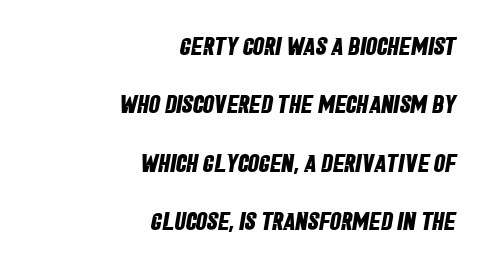
{"bold": "yes", "underline": "no", "align": "right", "line_spacing": "loose", "line_spacing_ratio": 2.34, "letter_spacing": "normal", "letter_spacing_em": 0.0, "glyph_px": 25}
